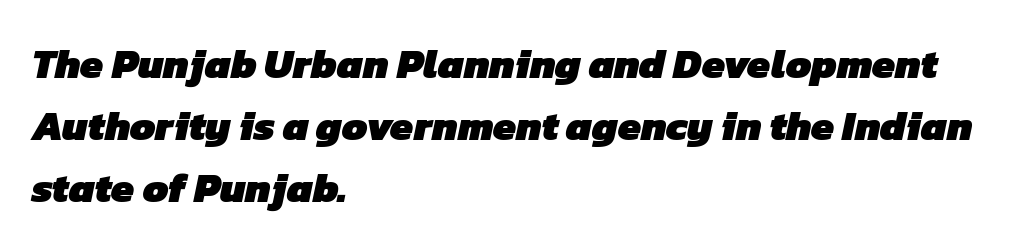
The image shows 41 px heavy sans-serif type; set left-aligned, normal line spacing (1.51x), normal letter spacing, not underlined; low stroke contrast and a medium x-height.
